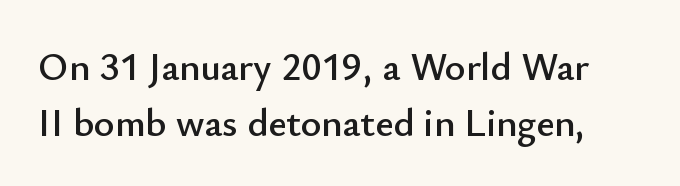
The image shows 39 px sans-serif type, upright; set normal line spacing (1.43x), normal letter spacing, not underlined; low stroke contrast and a small x-height.
